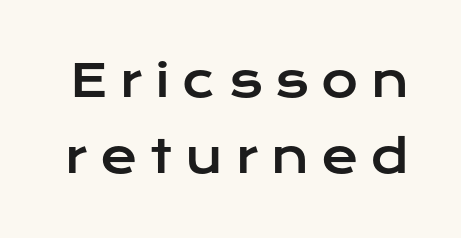
The image shows 45 px wide sans-serif type, upright; set normal line spacing (1.7x), unusually wide letter spacing (+0.28 em), not underlined; low stroke contrast and a medium x-height.
